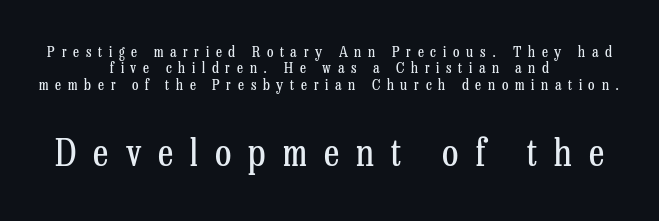
The block of text is dense from top to bottom, with scant space between rows. Varying glyph widths throughout — classic text-font behaviour. Students, note that the glyphs here are deliberately spaced far apart. The characters display serif detailing at their extremities. Vertical stems look standard width or narrower in stroke. Every stem runs plumb, perpendicular to the baseline.
